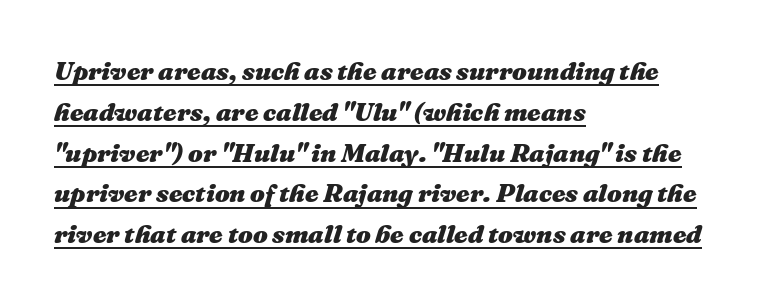
{"italic": "yes", "lean": "right", "slant_degrees": 16, "bold": "yes", "underline": "yes", "align": "left", "line_spacing": "normal", "line_spacing_ratio": 1.57, "letter_spacing": "normal", "letter_spacing_em": 0.0, "glyph_px": 26}
